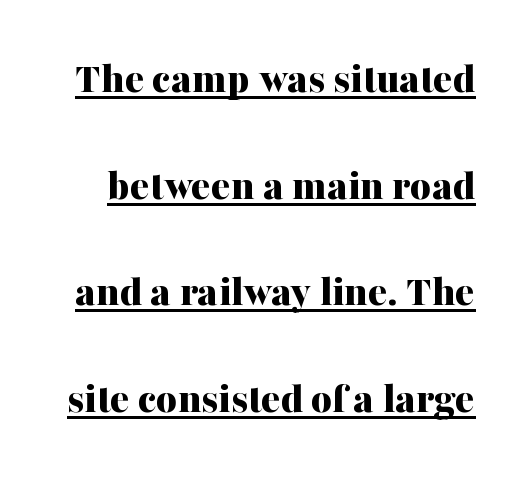
Airy leading. The lettering is marked with a stroke running underneath it. On the weight axis this lands at bold, roughly 700. Observe the serifs anchoring each vertical stroke in this sample.
